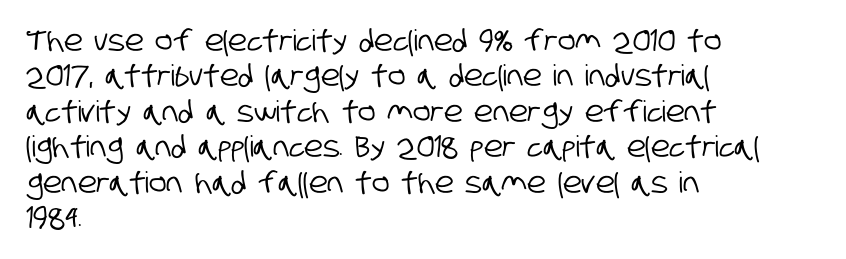
The image shows 29 px condensed sans-serif type; set left-aligned, line spacing 1.22x, normal letter spacing, not underlined; low stroke contrast and a large x-height.
